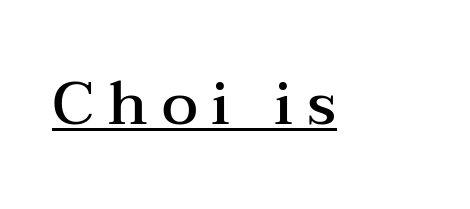
The image shows 61 px semibold, wide serif type, upright; set unusually wide letter spacing (+0.23 em), underlined; medium stroke contrast and a medium x-height.
